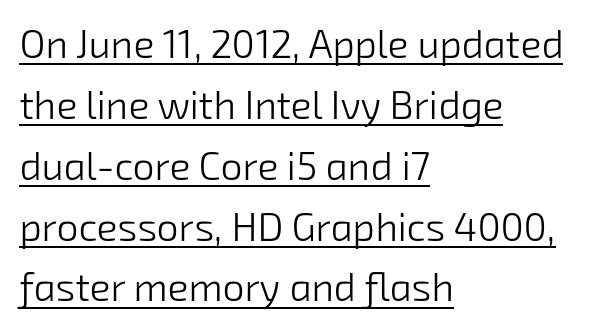
Q: Is the text bold? A: No.
Q: Is the typeface a serif or a sans-serif typeface? A: Sans-serif.
Q: Is the text underlined? A: Yes.
Q: How is the paragraph aligned? A: Left-aligned.
Q: Is the spacing between letters normal or unusually wide? A: Normal.
Q: Is the spacing between lines tight, normal or loose? A: Normal.
Q: Width (condensed, normal, or wide)? A: Normal.
Q: Stroke contrast? A: Low.
Q: x-height? A: Medium.
Q: Monospaced? A: No.
